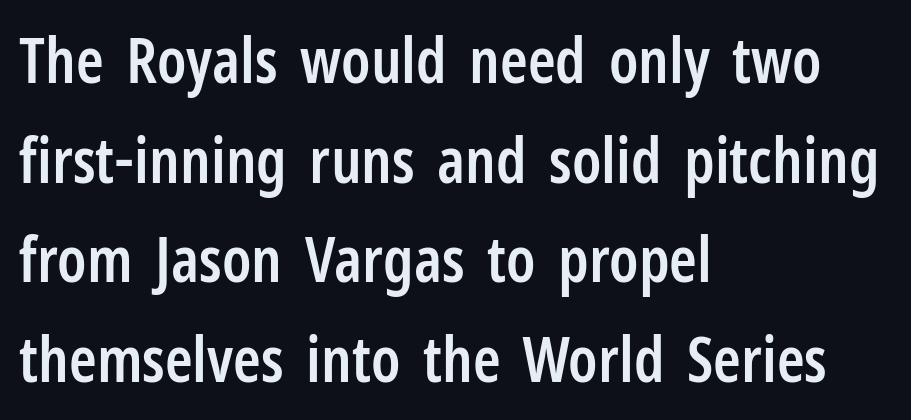
The image shows 63 px semibold, condensed sans-serif type, upright; set left-aligned, normal line spacing (1.58x), normal letter spacing, not underlined; low stroke contrast and a medium x-height.
